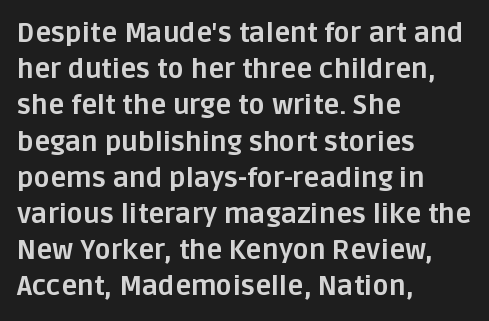
Does the weight exceed regular? Yes, all the way to bold. Inter-character spacing is left at the font's built-in metrics. If you drew a ruler down the left edge, every line would touch it. Only glyphs here, with clear space below each row. This sample keeps an unexceptional amount of space between lines.
